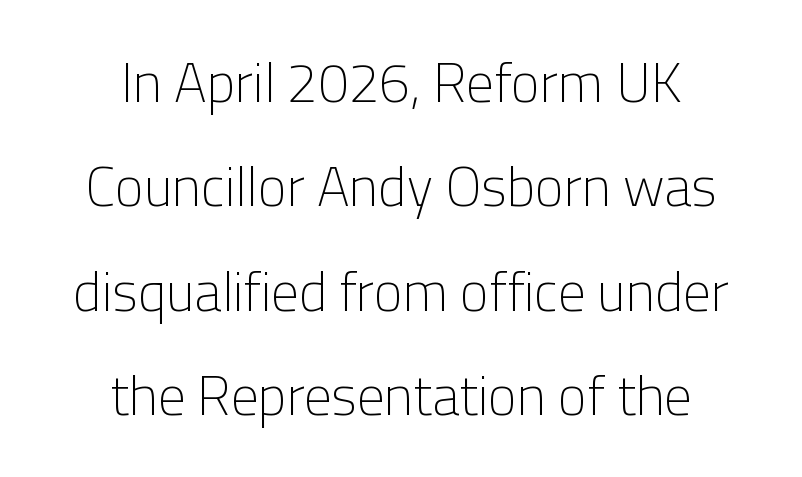
The image shows 55 px light sans-serif type, upright; set centered, loose line spacing (1.9x), normal letter spacing, not underlined; low stroke contrast and a medium x-height.
